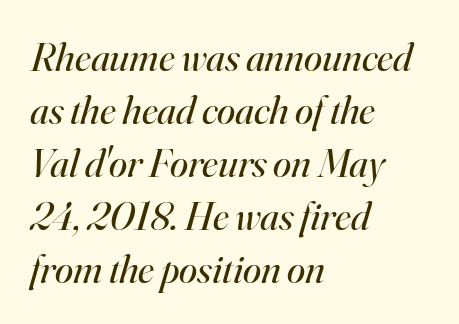
{"serif": "yes", "italic": "yes", "lean": "right", "slant_degrees": 16, "bold": "no", "weight": "regular", "width": "normal", "stroke_contrast": "high", "x_height": "small", "monospaced": "no", "underline": "no", "align": "left", "line_spacing": "normal", "line_spacing_ratio": 1.29, "letter_spacing": "normal", "letter_spacing_em": 0.0, "glyph_px": 41}
